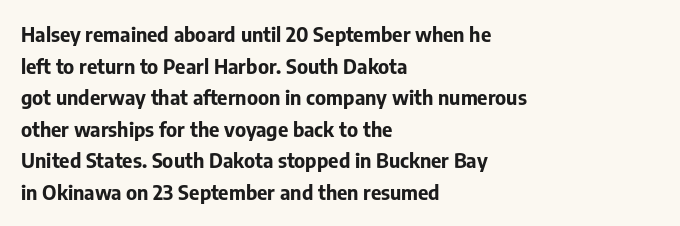
The image shows 20 px bold type, upright; set left-aligned, normal line spacing (1.58x), normal letter spacing, not underlined.
